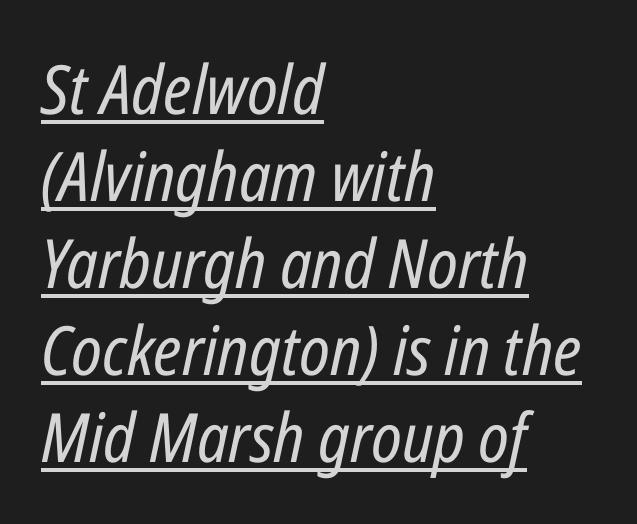
The image shows 68 px regular-weight, condensed type, italic (leaning right); set left-aligned, normal line spacing (1.28x), normal letter spacing, underlined; low stroke contrast and a medium x-height.
